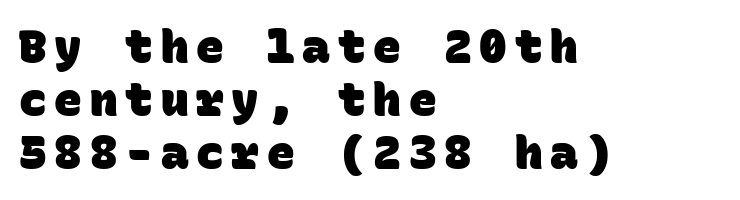
Bare-footed words on every line. Check where the strokes stop: nothing finishes them off — pure sans. Is there much room between lines? No — they nearly touch. Spacing verdict: monospaced, one width for all characters. The text block is weighted toward the left margin, trailing off unevenly rightward.
